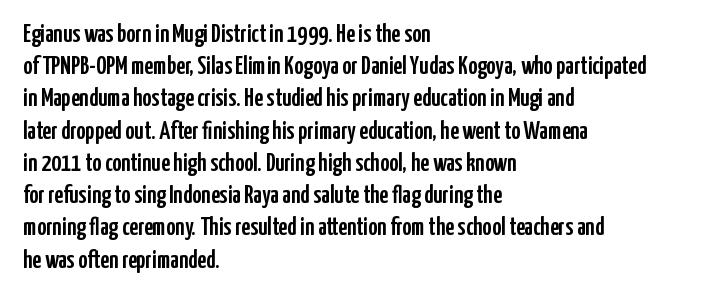
Q: Is the text italic (slanted)? A: No, it is upright.
Q: Is the text underlined? A: No.
Q: How is the paragraph aligned? A: Left-aligned.
Q: Is the spacing between letters normal or unusually wide? A: Normal.
Q: Is the spacing between lines tight, normal or loose? A: Normal.
